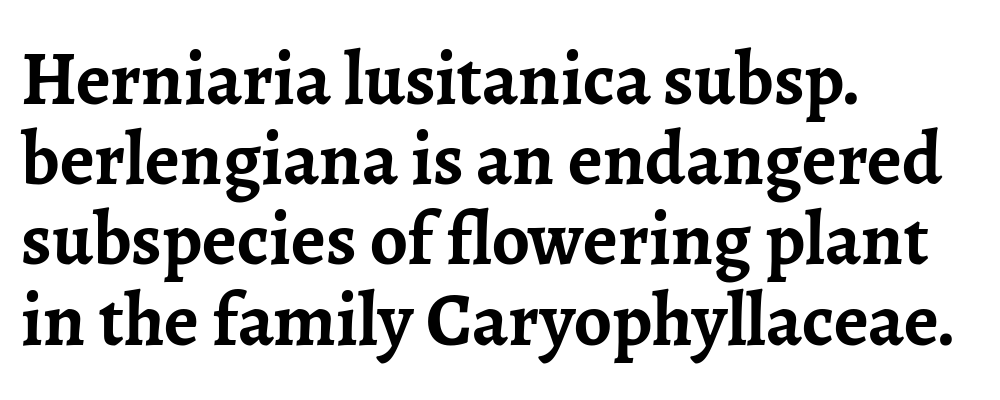
Q: Is the text bold? A: Yes.
Q: Is the text italic (slanted)? A: No, it is upright.
Q: Is the typeface a serif or a sans-serif typeface? A: Serif.
Q: Is the text underlined? A: No.
Q: How is the paragraph aligned? A: Left-aligned.
Q: Is the spacing between letters normal or unusually wide? A: Normal.
Q: Is the spacing between lines tight, normal or loose? A: Tight.
Q: Width (condensed, normal, or wide)? A: Normal.
Q: Stroke contrast? A: Low.
Q: x-height? A: Medium.
Q: Monospaced? A: No.
